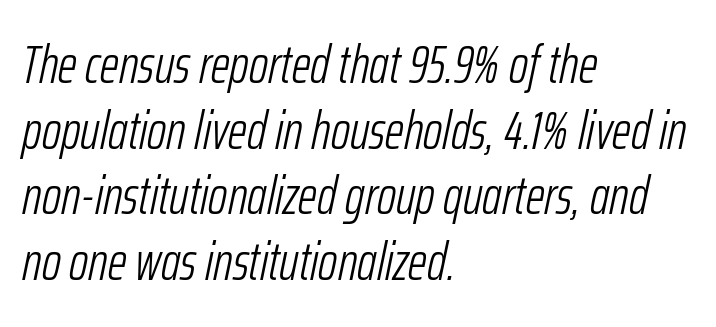
{"italic": "yes", "lean": "right", "slant_degrees": 12, "bold": "no", "weight": "light", "width": "condensed", "stroke_contrast": "low", "x_height": "medium", "monospaced": "no", "underline": "no", "align": "left", "line_spacing_ratio": 1.24, "letter_spacing": "normal", "letter_spacing_em": 0.0, "glyph_px": 53}
